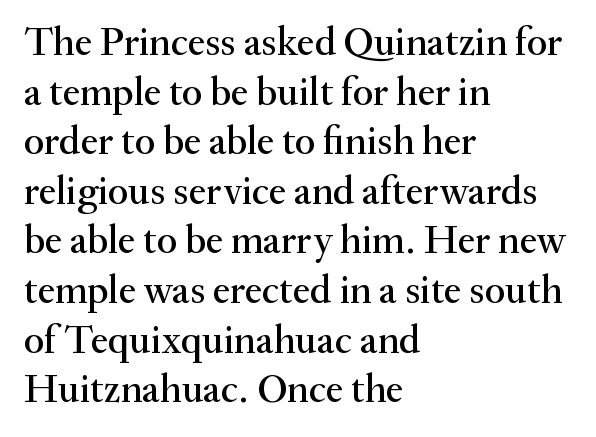
Varying glyph widths throughout — classic text-font behaviour. This sample uses a serif face. Style check: upright. Descenders are the only things crossing below the line. A student would call this left alignment; a typographer would say flush left, rag right. Observe the ordinary spacing: letters are neighbours, not strangers.
